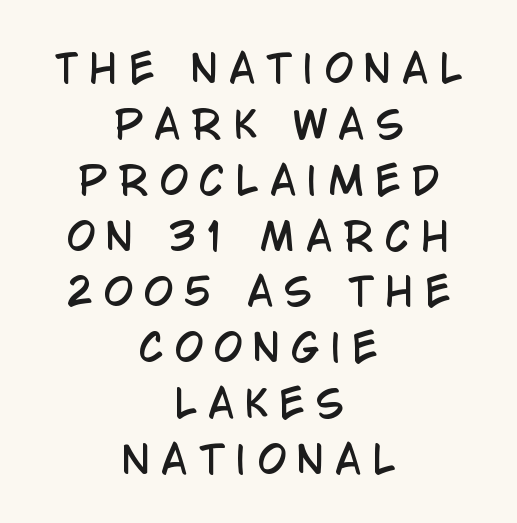
Q: Is the text italic (slanted)? A: No, it is upright.
Q: Is the typeface a serif or a sans-serif typeface? A: Sans-serif.
Q: Is the text underlined? A: No.
Q: How is the paragraph aligned? A: Centered.
Q: Is the spacing between letters normal or unusually wide? A: Unusually wide.
Q: Is the spacing between lines tight, normal or loose? A: Normal.
Q: Width (condensed, normal, or wide)? A: Condensed.
Q: Stroke contrast? A: Low.
Q: x-height? A: Large.
Q: Monospaced? A: No.
